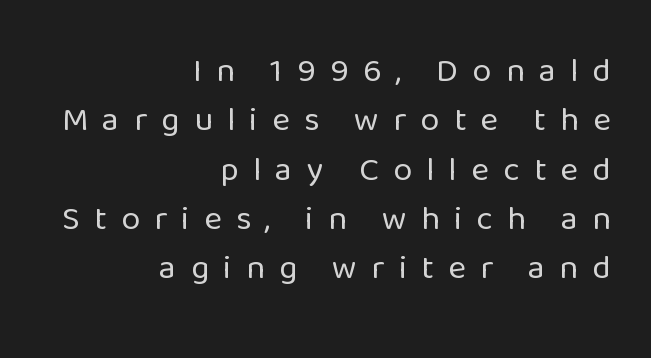
{"serif": "no", "italic": "no", "bold": "no", "weight": "regular", "width": "normal", "stroke_contrast": "low", "x_height": "medium", "monospaced": "no", "underline": "no", "align": "right", "line_spacing": "normal", "line_spacing_ratio": 1.45, "letter_spacing": "wide", "letter_spacing_em": 0.42, "glyph_px": 34}
